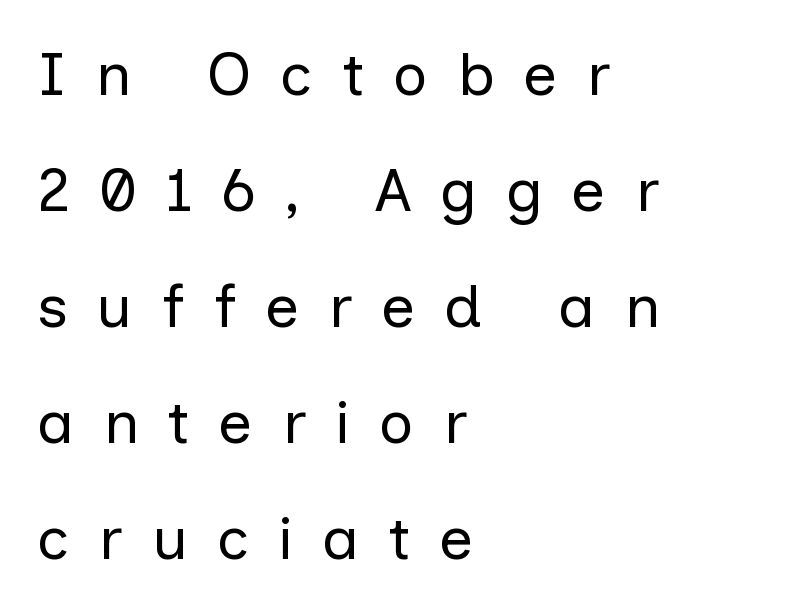
The image shows 61 px regular-weight sans-serif type, upright; set left-aligned, loose line spacing (1.9x), unusually wide letter spacing (+0.47 em), not underlined; low stroke contrast and a medium x-height.
